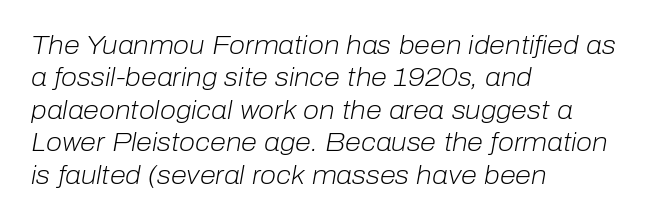
The passage shown is not bold in any degree. The paragraph has a hard left edge and a soft right edge. Characters follow at the spacing the type designer built in. Rendered with sloped, italic letterforms.
